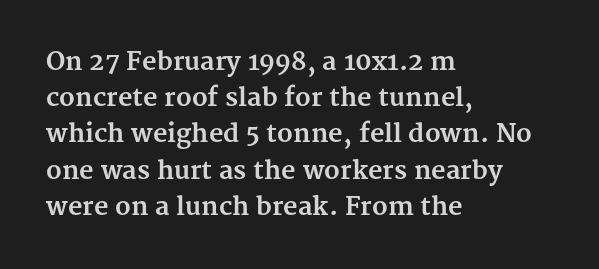
Q: Is the text bold? A: Yes.
Q: Is the text italic (slanted)? A: No, it is upright.
Q: Is the text underlined? A: No.
Q: How is the paragraph aligned? A: Left-aligned.
Q: Is the spacing between letters normal or unusually wide? A: Normal.
Q: Is the spacing between lines tight, normal or loose? A: Normal.
